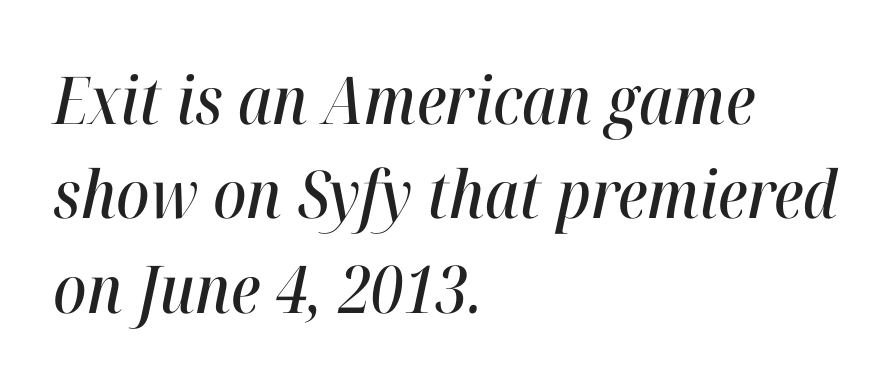
Q: Is the text italic (slanted)? A: Yes, it leans right by about 12 degrees.
Q: Is the text underlined? A: No.
Q: How is the paragraph aligned? A: Left-aligned.
Q: Is the spacing between letters normal or unusually wide? A: Normal.
Q: Is the spacing between lines tight, normal or loose? A: Normal.
Q: Width (condensed, normal, or wide)? A: Condensed.
Q: Stroke contrast? A: High.
Q: x-height? A: Medium.
Q: Monospaced? A: No.
